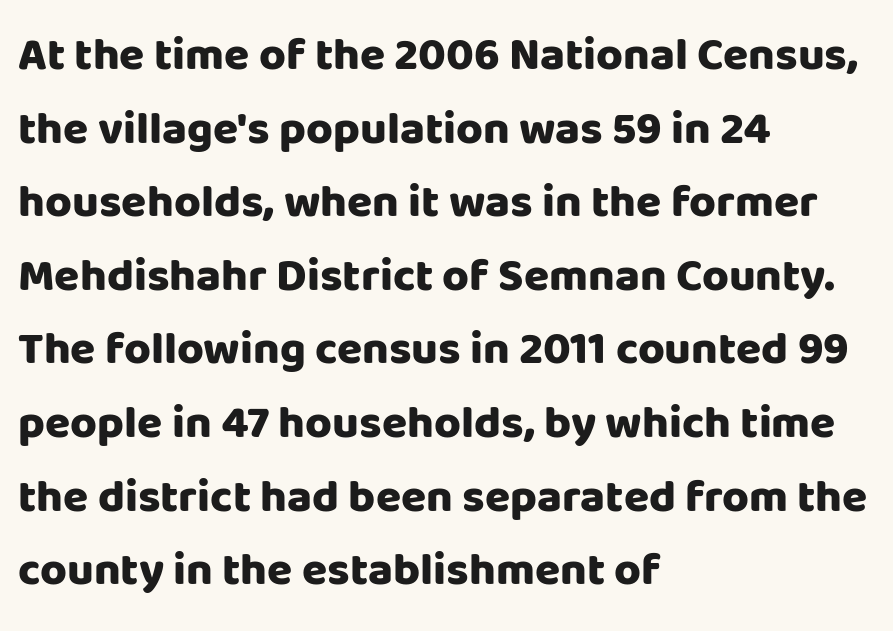
{"serif": "no", "italic": "no", "bold": "yes", "weight": "heavy", "width": "normal", "stroke_contrast": "low", "x_height": "large", "monospaced": "no", "underline": "no", "align": "left", "line_spacing": "normal", "line_spacing_ratio": 1.6, "letter_spacing": "normal", "letter_spacing_em": 0.0, "glyph_px": 46}
